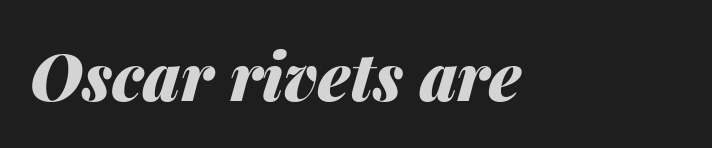
Character widths vary here, with narrow letters taking less room than wide ones. Honestly, the letter spacing is just normal — you wouldn't notice it. Unmarked baselines from the first word to the last. What weight is shown? A full bold with thick strokes.
